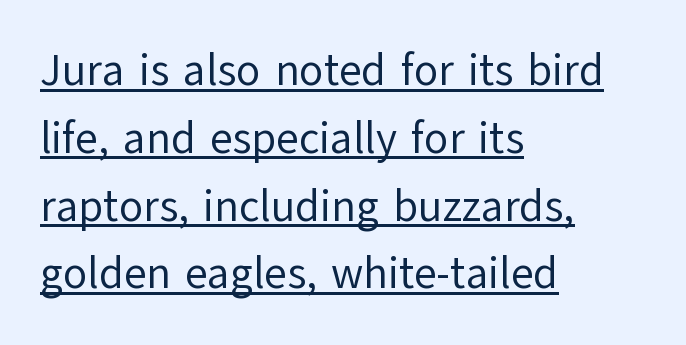
This is not heavy type; no bold has been used. The passage shown stacks its lines at a standard gap. Tracking here is standard; glyphs follow each other at the usual distance. The typography opts for an upright posture over an oblique one. Left-aligned paragraph, ragged on the right.
